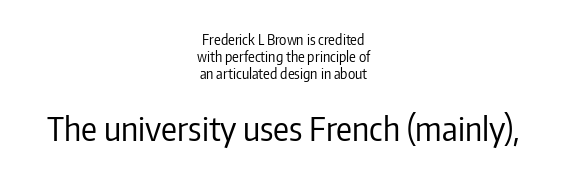
The image shows 33 px regular-weight, condensed sans-serif type, upright; set centered, line spacing 1.21x, normal letter spacing, not underlined; the second (bottom) block is 2.36x larger; low stroke contrast and a medium x-height.
